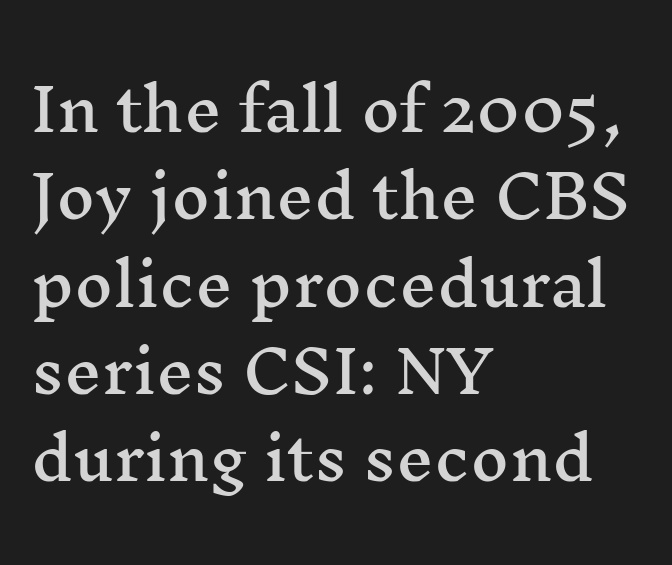
Q: Is the text italic (slanted)? A: No, it is upright.
Q: Is the typeface a serif or a sans-serif typeface? A: Serif.
Q: Is the text underlined? A: No.
Q: How is the paragraph aligned? A: Left-aligned.
Q: Is the spacing between letters normal or unusually wide? A: Normal.
Q: Is the spacing between lines tight, normal or loose? A: Normal.
Q: Width (condensed, normal, or wide)? A: Wide.
Q: Stroke contrast? A: Medium.
Q: x-height? A: Medium.
Q: Monospaced? A: No.
